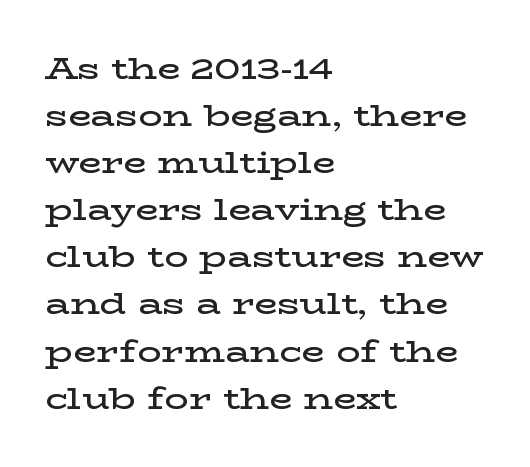
The image shows 30 px semibold, wide serif type, upright; set left-aligned, normal line spacing (1.57x), normal letter spacing, not underlined; low stroke contrast and a medium x-height.
